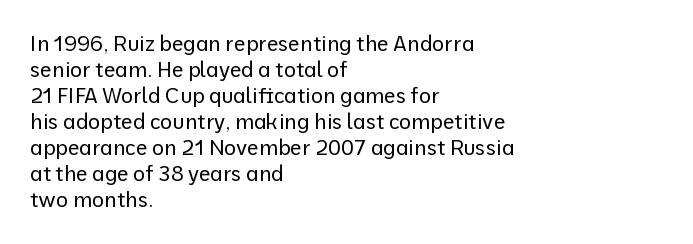
The typography opts for an upright posture over an oblique one. Unmarked baselines from the first word to the last. Students, note that the glyphs here touch the page at normal intervals. Which margin do the lines hug? The left one — the right edge is uneven. The typesetting does not lean heavy: it is not bold.
